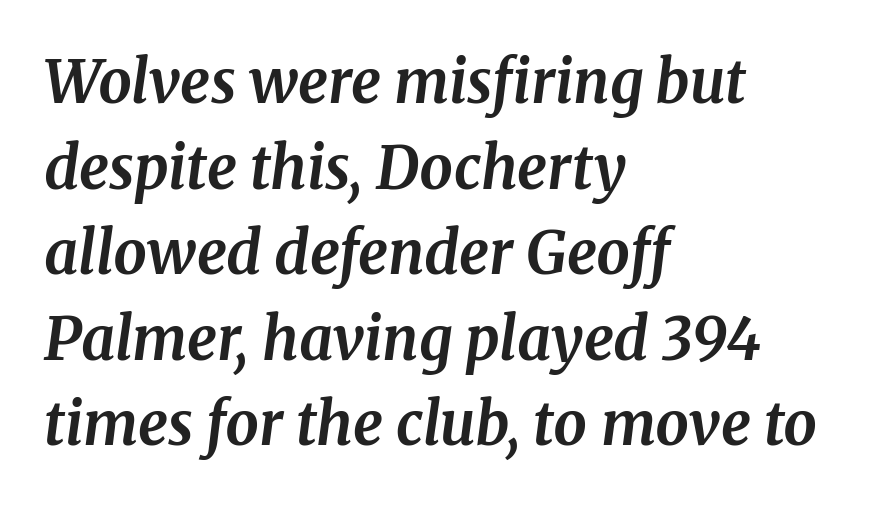
{"serif": "yes", "italic": "yes", "lean": "right", "slant_degrees": 8, "bold": "yes", "weight": "bold", "width": "normal", "stroke_contrast": "medium", "x_height": "medium", "monospaced": "no", "underline": "no", "align": "left", "line_spacing": "normal", "line_spacing_ratio": 1.45, "letter_spacing": "normal", "letter_spacing_em": 0.0, "glyph_px": 59}
